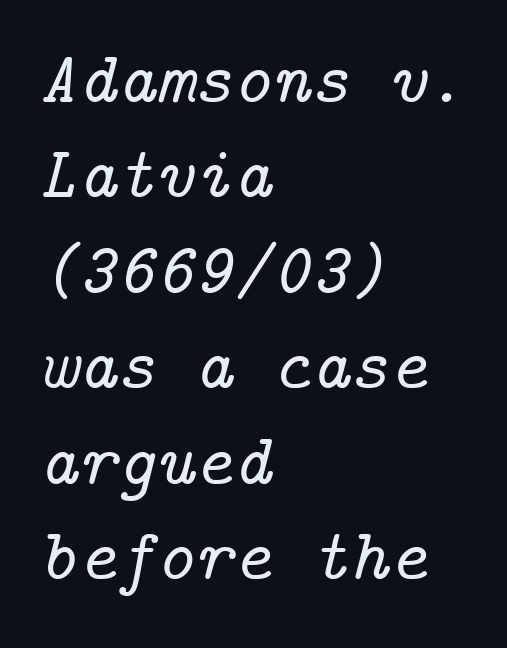
The image shows 74 px serif type, italic (leaning right); set left-aligned, normal line spacing (1.29x), normal letter spacing, not underlined; low stroke contrast and a medium x-height.
